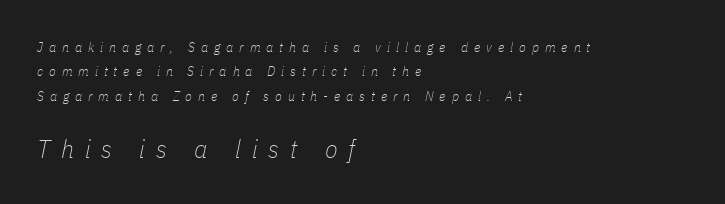
{"italic": "yes", "lean": "right", "slant_degrees": 11, "bold": "no", "underline": "no", "align": "left", "line_spacing_ratio": 1.75, "letter_spacing": "wide", "letter_spacing_em": 0.42, "larger_block": "second", "size_ratio": 1.86, "glyph_px": 26}
